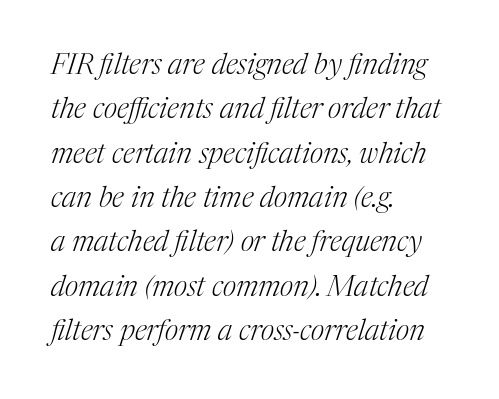
{"serif": "yes", "italic": "yes", "lean": "right", "slant_degrees": 17, "bold": "no", "weight": "light", "width": "normal", "stroke_contrast": "medium", "x_height": "medium", "monospaced": "no", "underline": "no", "align": "left", "line_spacing": "normal", "line_spacing_ratio": 1.53, "letter_spacing": "normal", "letter_spacing_em": 0.0, "glyph_px": 29}
